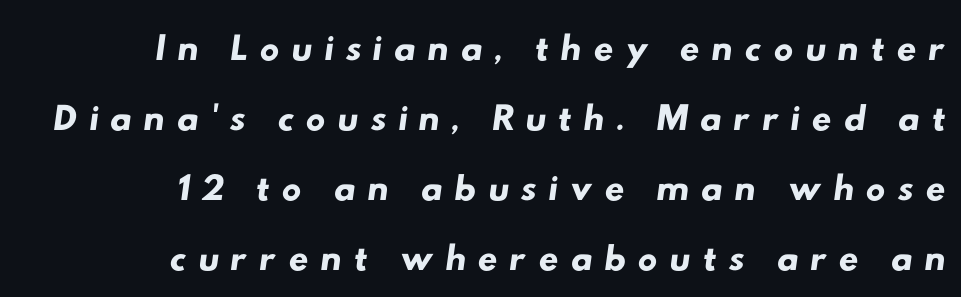
Q: Is the typeface a serif or a sans-serif typeface? A: Sans-serif.
Q: Is the text underlined? A: No.
Q: How is the paragraph aligned? A: Right-aligned.
Q: Is the spacing between letters normal or unusually wide? A: Unusually wide.
Q: Is the spacing between lines tight, normal or loose? A: Normal.
Q: Width (condensed, normal, or wide)? A: Wide.
Q: Stroke contrast? A: Low.
Q: x-height? A: Small.
Q: Monospaced? A: No.
